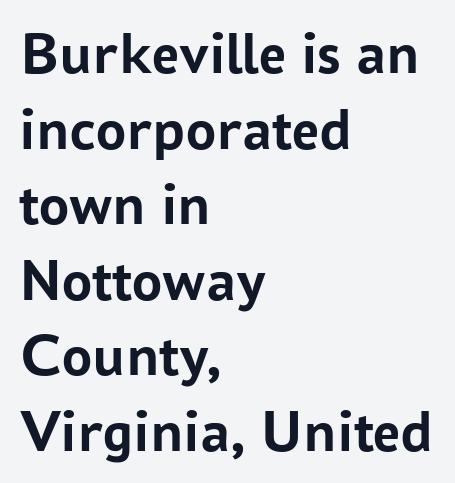
{"serif": "no", "italic": "no", "bold": "yes", "weight": "semibold", "width": "normal", "stroke_contrast": "low", "x_height": "medium", "monospaced": "no", "underline": "no", "align": "left", "line_spacing": "normal", "line_spacing_ratio": 1.26, "letter_spacing": "normal", "letter_spacing_em": 0.0, "glyph_px": 60}
